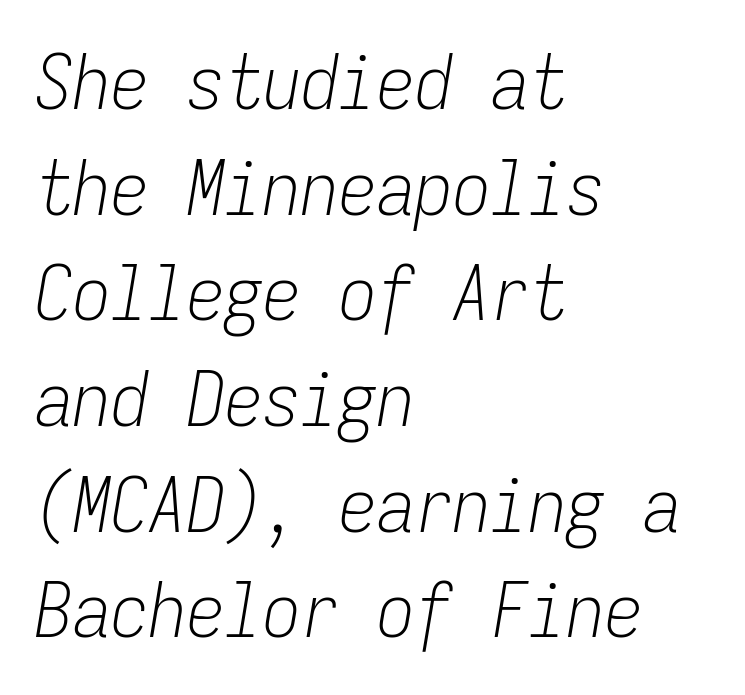
Any mark beneath the type? The region is blank. Is this a heavy cut? Hardly; it is regular or lighter. Do the characters align in a grid? Yes, the font is monospaced. The rendering keeps characters at their native spacing. Interline gaps are of average width in this sample.
